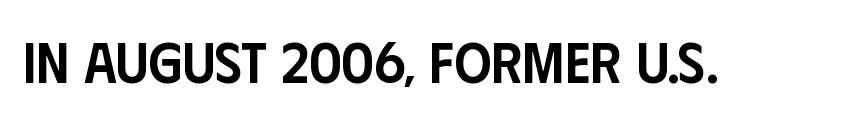
The image shows 58 px semibold, condensed sans-serif type, upright; set normal letter spacing, not underlined; low stroke contrast and a large x-height.
